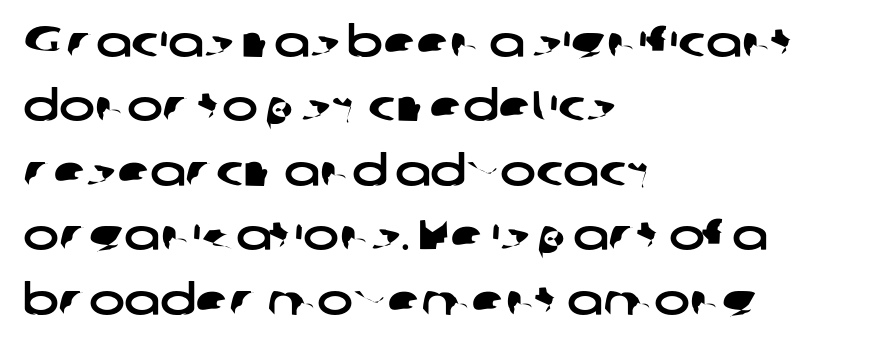
{"serif": "no", "width": "wide", "stroke_contrast": "low", "x_height": "medium", "monospaced": "no", "underline": "no", "align": "left", "line_spacing": "normal", "line_spacing_ratio": 1.5, "letter_spacing": "normal", "letter_spacing_em": 0.0, "glyph_px": 43}
